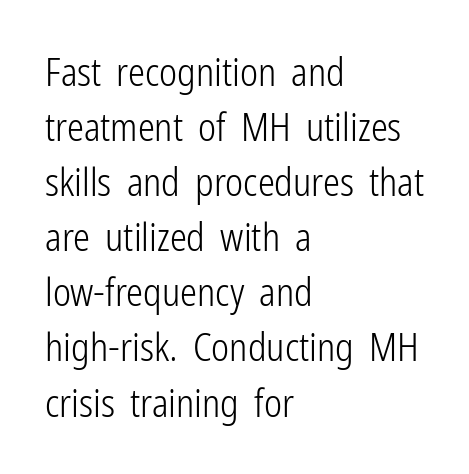
Q: Is the text bold? A: No.
Q: Is the text italic (slanted)? A: No, it is upright.
Q: Is the typeface a serif or a sans-serif typeface? A: Sans-serif.
Q: Is the text underlined? A: No.
Q: How is the paragraph aligned? A: Left-aligned.
Q: Is the spacing between letters normal or unusually wide? A: Normal.
Q: Is the spacing between lines tight, normal or loose? A: Normal.
Q: Width (condensed, normal, or wide)? A: Condensed.
Q: Stroke contrast? A: Low.
Q: x-height? A: Medium.
Q: Monospaced? A: No.
